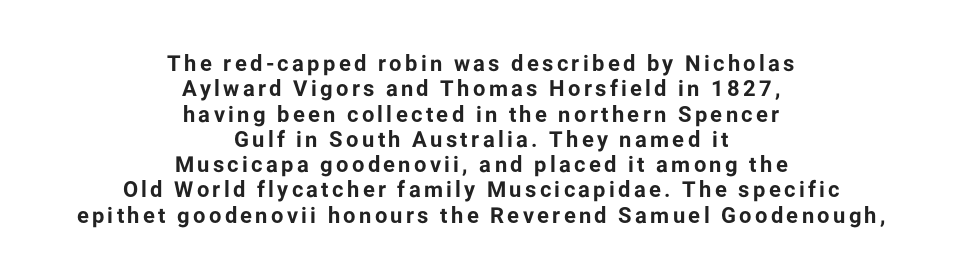
{"italic": "no", "bold": "yes", "underline": "no", "align": "center", "line_spacing": "tight", "line_spacing_ratio": 1.15, "glyph_px": 22}
